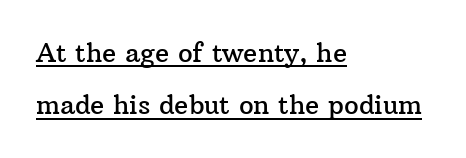
Q: Is the text italic (slanted)? A: No, it is upright.
Q: Is the text underlined? A: Yes.
Q: How is the paragraph aligned? A: Left-aligned.
Q: Is the spacing between letters normal or unusually wide? A: Normal.
Q: Is the spacing between lines tight, normal or loose? A: Loose.
